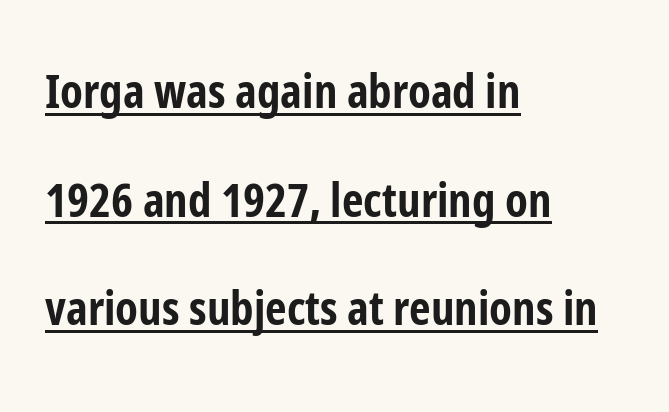
The image shows 47 px bold, condensed sans-serif type, upright; set left-aligned, loose line spacing (2.31x), normal letter spacing, underlined; low stroke contrast and a medium x-height.
